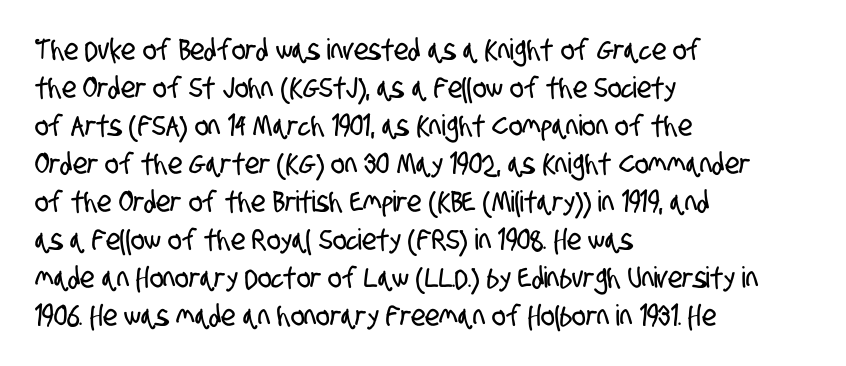
Check under the words: just untouched page. Are there feet on the stems? There aren't — it's a sans. This sample uses plain, unmodified letter spacing. The text block is weighted toward the left margin, trailing off unevenly rightward. The letters advance in unequal steps, a hallmark of proportional type.
